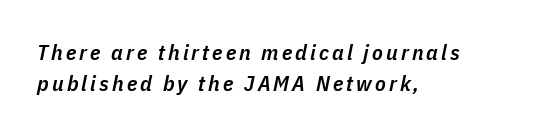
If you drew a ruler down the left edge, every line would touch it. Underlining? Definitely not there. Posture: slanted. Stems and bowls a touch heavier than normal — semibold.
